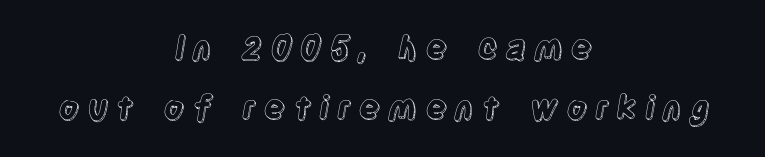
Q: Is the text italic (slanted)? A: Yes.
Q: Is the text underlined? A: No.
Q: How is the paragraph aligned? A: Centered.
Q: Is the spacing between letters normal or unusually wide? A: Unusually wide.
Q: Width (condensed, normal, or wide)? A: Condensed.
Q: x-height? A: Large.
Q: Monospaced? A: No.
